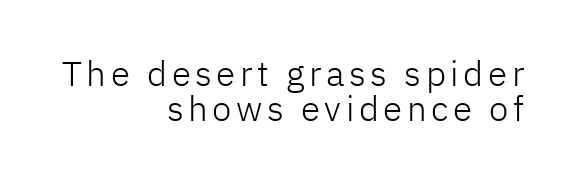
The image shows 35 px light sans-serif type, upright; set right-aligned, tight line spacing (0.99x), not underlined; low stroke contrast and a medium x-height.
